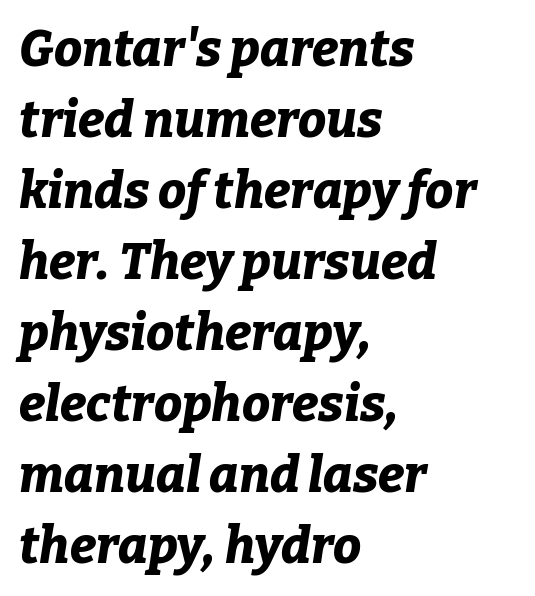
Compared with typical paragraphs, the rows here are spaced about the same. I'd describe the lettering as bold — thick and assertive. An italicized treatment has been applied to the whole sample. A typesetter would call this zero additional tracking. You could not count columns in this text — the font is proportionally spaced.
